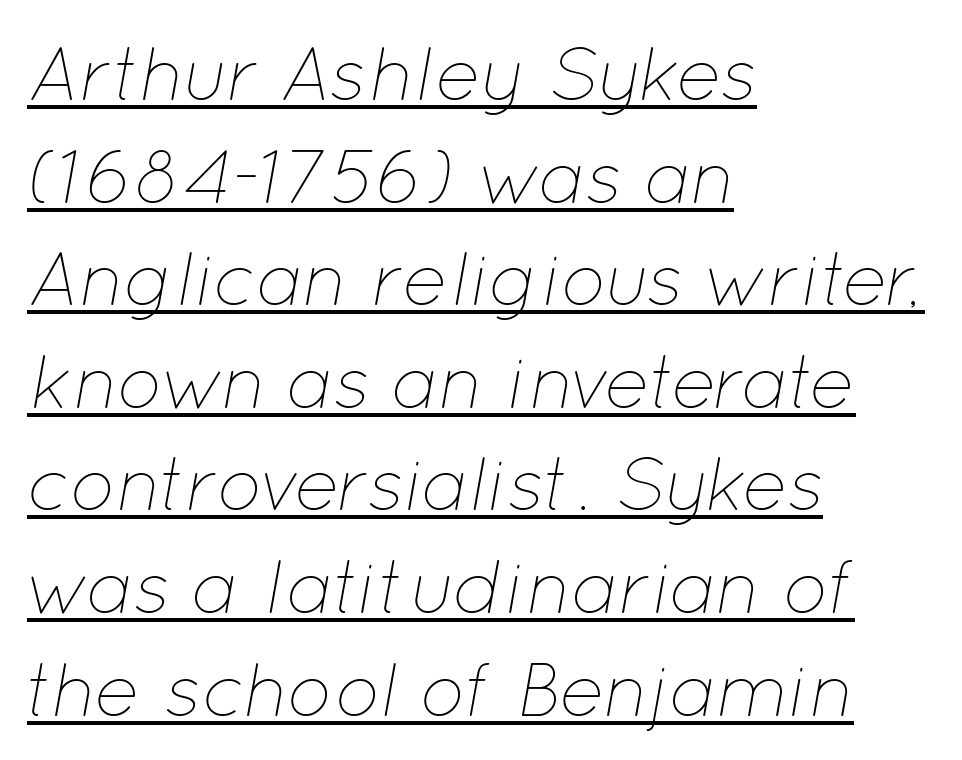
The image shows 76 px thin type, italic (leaning right); set left-aligned, normal line spacing (1.35x), normal letter spacing, underlined; low stroke contrast and a medium x-height.
